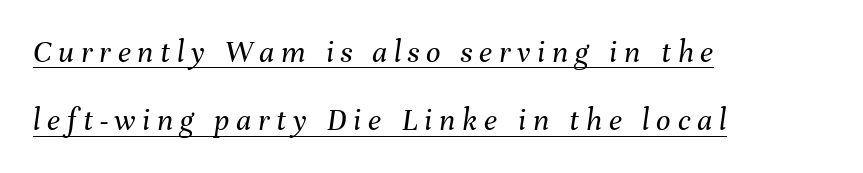
{"italic": "yes", "lean": "right", "slant_degrees": 8, "bold": "no", "weight": "regular", "width": "normal", "stroke_contrast": "medium", "x_height": "medium", "monospaced": "no", "underline": "yes", "align": "left", "line_spacing": "loose", "line_spacing_ratio": 2.13, "letter_spacing": "wide", "letter_spacing_em": 0.21, "glyph_px": 32}
